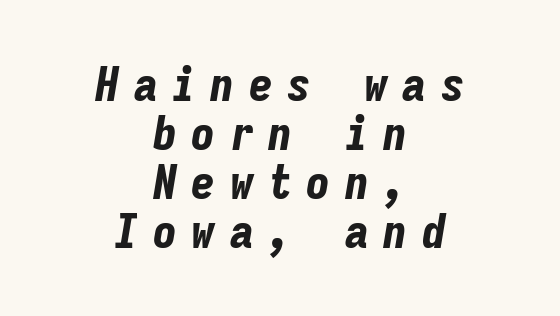
Each letter, wide or thin by design, is forced into the same width here. Stroke thickness is high; the sample reads as a true bold. What stands out about the letter spacing? Its width — letters are far apart. Underlining? Definitely not there.
